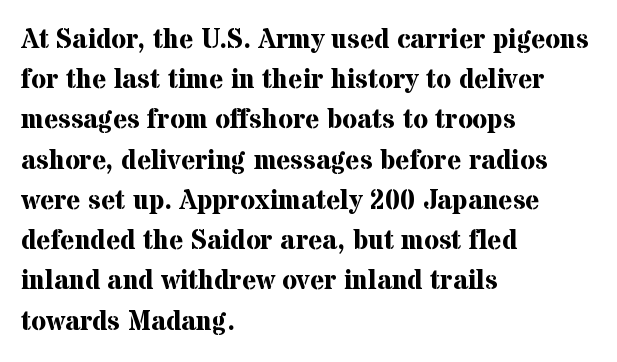
The image shows 27 px bold type, upright; set left-aligned, normal line spacing (1.49x), normal letter spacing, not underlined.
